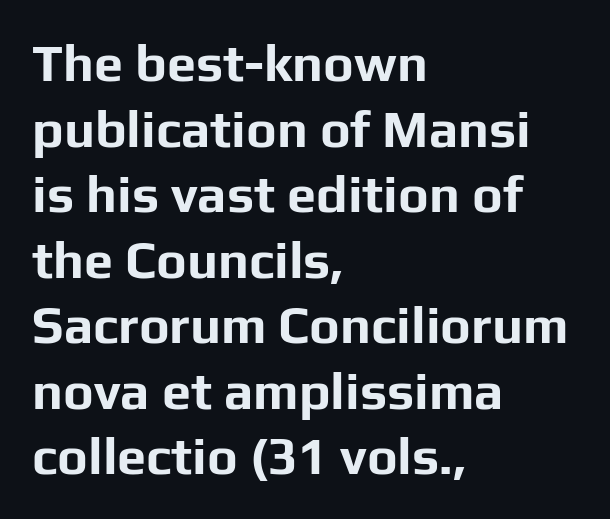
The image shows 52 px bold sans-serif type, upright; set left-aligned, normal line spacing (1.26x), normal letter spacing, not underlined; low stroke contrast and a medium x-height.
